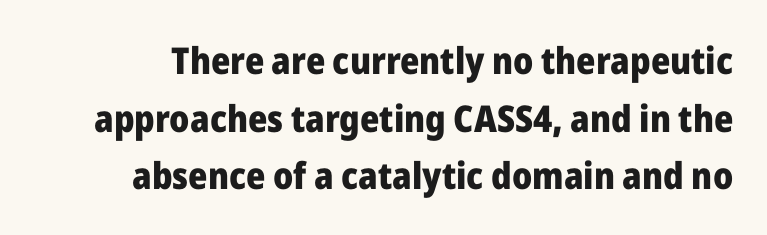
The image shows 37 px heavy sans-serif type, upright; set normal line spacing (1.56x), normal letter spacing, not underlined; low stroke contrast and a medium x-height.
